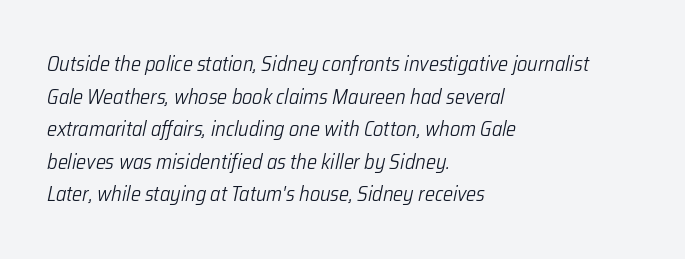
Q: Is the text bold? A: No.
Q: Is the text italic (slanted)? A: Yes, it leans right by about 12 degrees.
Q: Is the text underlined? A: No.
Q: How is the paragraph aligned? A: Left-aligned.
Q: Is the spacing between letters normal or unusually wide? A: Normal.
Q: Is the spacing between lines tight, normal or loose? A: Normal.
